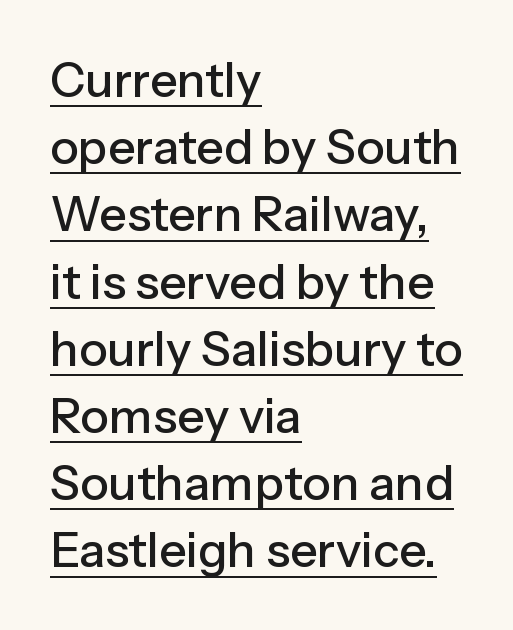
The image shows 48 px sans-serif type, upright; set left-aligned, normal line spacing (1.4x), normal letter spacing, underlined; low stroke contrast and a medium x-height.
